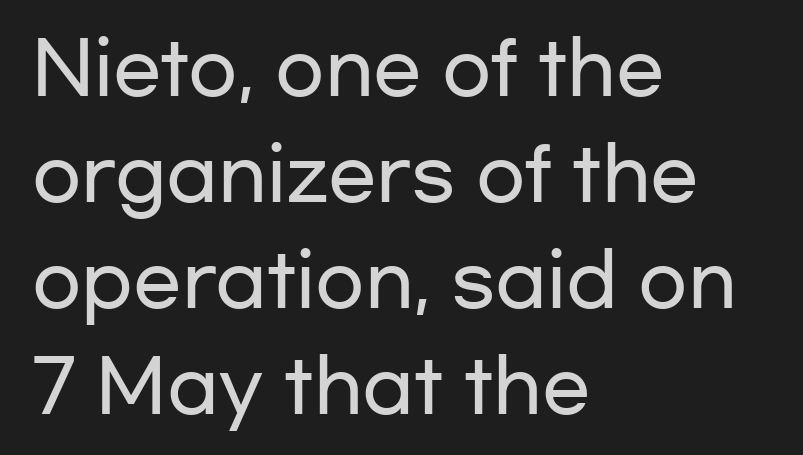
Q: Is the text italic (slanted)? A: No, it is upright.
Q: Is the typeface a serif or a sans-serif typeface? A: Sans-serif.
Q: Is the text underlined? A: No.
Q: How is the paragraph aligned? A: Left-aligned.
Q: Is the spacing between letters normal or unusually wide? A: Normal.
Q: Is the spacing between lines tight, normal or loose? A: Normal.
Q: Width (condensed, normal, or wide)? A: Wide.
Q: Stroke contrast? A: Low.
Q: x-height? A: Medium.
Q: Monospaced? A: No.
